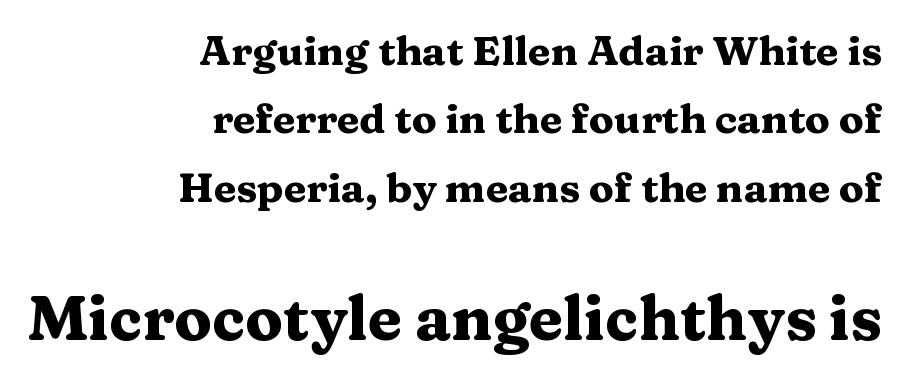
Typeset ragged left — the right edge is the straight one. The specimen omits any rule beneath the text block's lines. Are there feet on the stems? There are — it's a serif. Default kerning and tracking; the words read as compact shapes.
